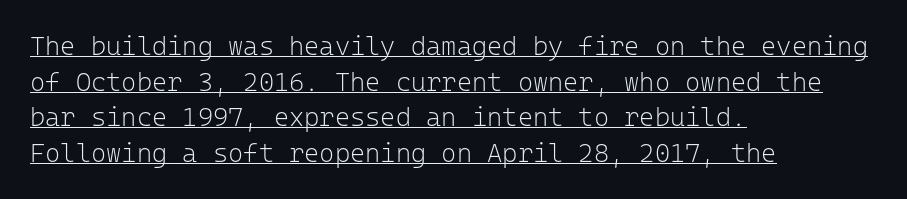
The image shows 26 px text type, upright; set left-aligned, normal line spacing (1.37x), normal letter spacing, underlined.
